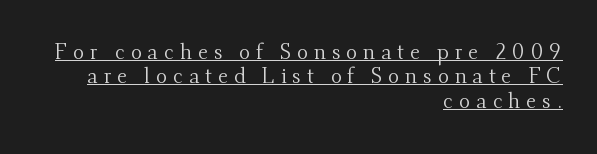
Reading down the block, your eye finds every line finishing at a fixed right position. Characters follow at a spacing far wider than the type designer built in. Decoration check: the copy is underlined. The characters are drawn with everyday or finer stroke widths. The lettering stays uniformly vertical, giving the passage a roman look.
